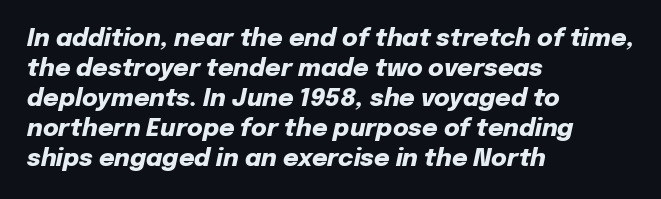
The image shows 24 px bold type, italic (leaning right); set left-aligned, normal line spacing (1.25x), normal letter spacing, not underlined.
